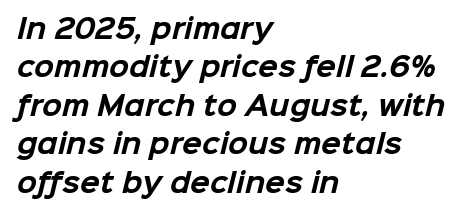
Q: Is the text bold? A: Yes.
Q: Is the text underlined? A: No.
Q: How is the paragraph aligned? A: Left-aligned.
Q: Is the spacing between letters normal or unusually wide? A: Normal.
Q: Is the spacing between lines tight, normal or loose? A: Normal.
